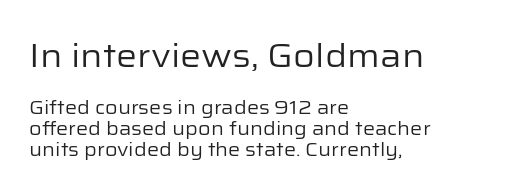
The image shows 33 px regular-weight sans-serif type, upright; set left-aligned, tight line spacing (1.11x), normal letter spacing, not underlined; the first (top) block is 1.74x larger; low stroke contrast and a medium x-height.
